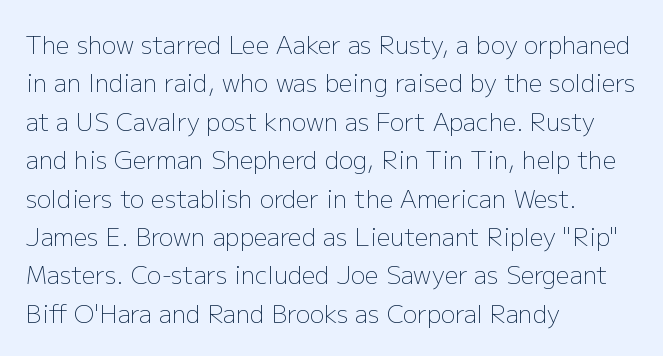
{"italic": "no", "bold": "no", "underline": "no", "align": "left", "line_spacing": "normal", "line_spacing_ratio": 1.6, "letter_spacing": "normal", "letter_spacing_em": 0.0, "glyph_px": 24}
